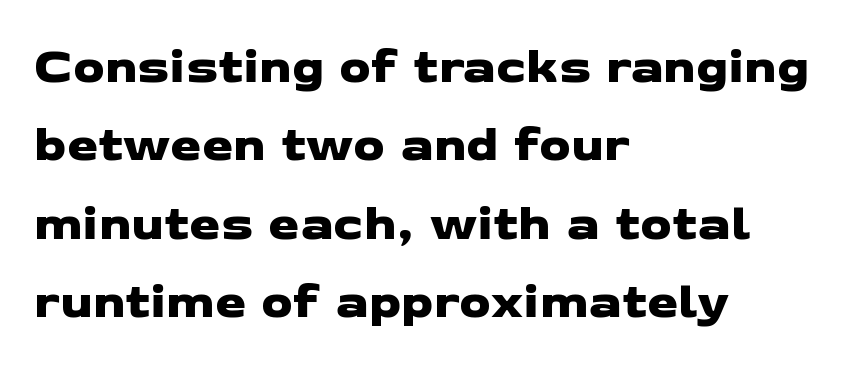
This sample uses a sans-serif face. Each line starts at the same left margin while the right side varies. The rendering uses a moderate line-height, typical for paragraphs. Proportional: the letters do not fall into vertical columns. Underlining? Definitely not there.
